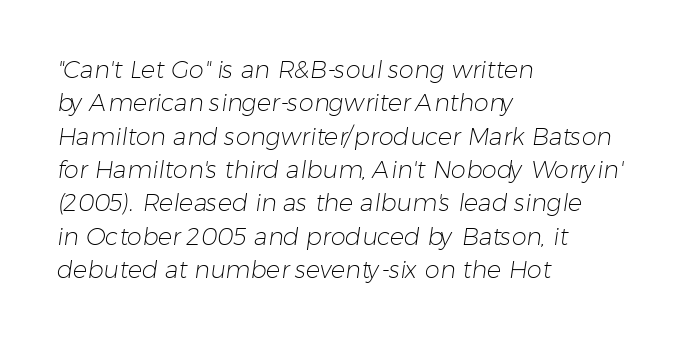
The image shows 24 px text type; set left-aligned, normal line spacing (1.39x), normal letter spacing, not underlined.
